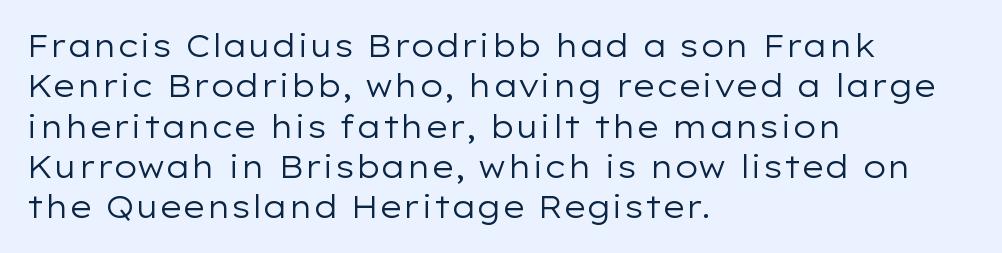
The image shows 31 px regular-weight, wide sans-serif type, upright; set left-aligned, normal line spacing (1.3x), normal letter spacing, not underlined; low stroke contrast and a medium x-height.
